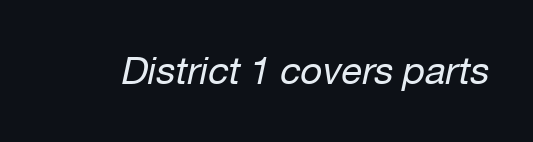
Short note: letters normally spaced. The space beneath each line is pristine and unruled. The rendering uses natural spacing where letterforms have individual widths. Each stroke keeps to a modest, everyday thickness or less. An italicized treatment has been applied to the whole sample.
